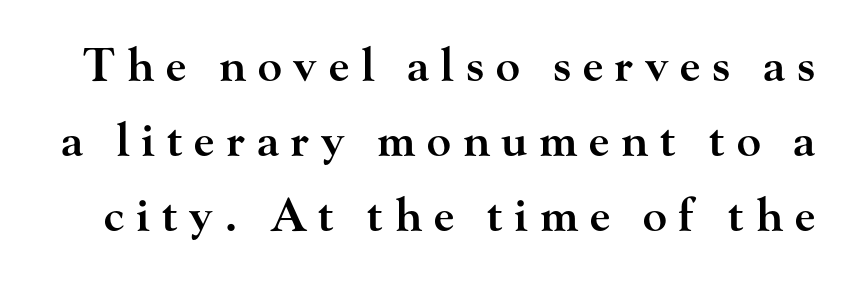
Q: Is the text bold? A: Semi-bold.
Q: Is the text italic (slanted)? A: No, it is upright.
Q: Is the typeface a serif or a sans-serif typeface? A: Serif.
Q: Is the text underlined? A: No.
Q: Is the spacing between letters normal or unusually wide? A: Unusually wide.
Q: Is the spacing between lines tight, normal or loose? A: Normal.
Q: Width (condensed, normal, or wide)? A: Wide.
Q: Stroke contrast? A: High.
Q: x-height? A: Small.
Q: Monospaced? A: No.
